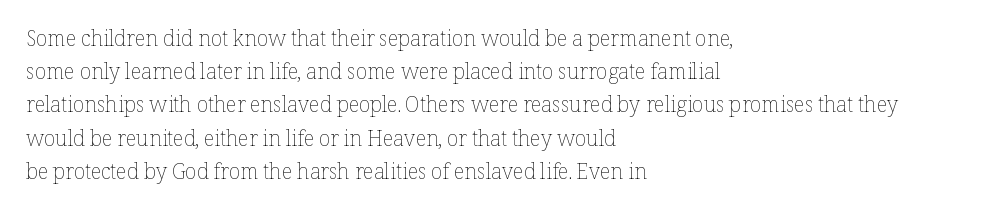
The image shows 21 px text type, upright; set left-aligned, normal line spacing (1.58x), normal letter spacing, not underlined.
